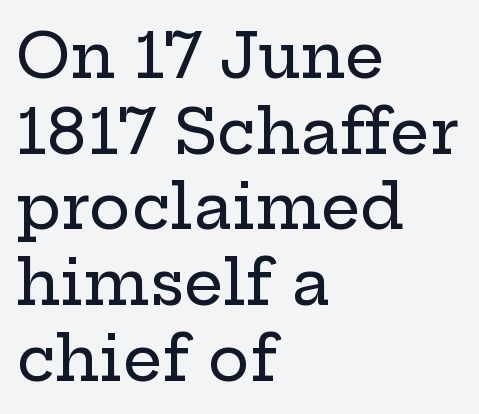
Q: Is the text italic (slanted)? A: No, it is upright.
Q: Is the typeface a serif or a sans-serif typeface? A: Serif.
Q: Is the text underlined? A: No.
Q: How is the paragraph aligned? A: Left-aligned.
Q: Is the spacing between letters normal or unusually wide? A: Normal.
Q: Width (condensed, normal, or wide)? A: Wide.
Q: Stroke contrast? A: Low.
Q: x-height? A: Medium.
Q: Monospaced? A: No.
